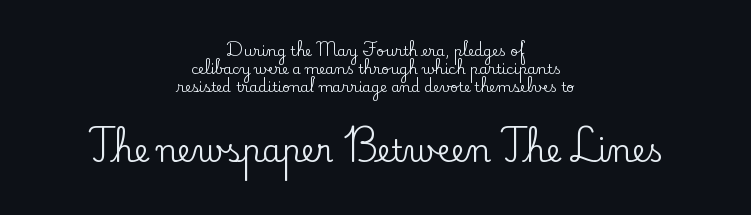
Do the characters align in a grid? No, the font is proportional. Notice how the stems are strictly vertical — no italics here. How would I describe the line gaps? Plain and ordinary. Caption: standard tracking, unaltered. Underline: absent. One-word summary of the alignment: center.
